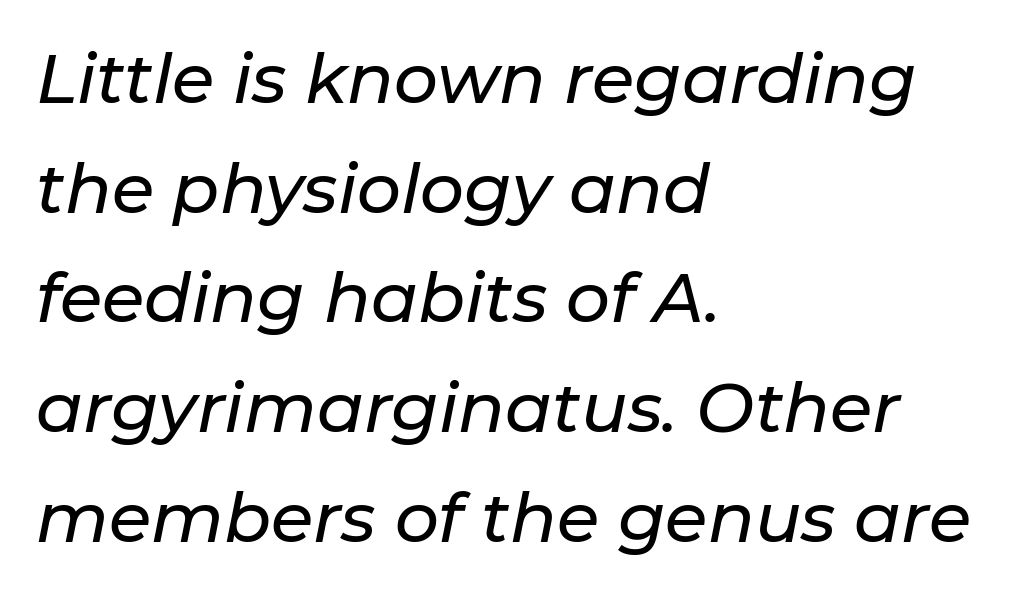
Q: Is the text italic (slanted)? A: Yes, it leans right by about 11 degrees.
Q: Is the text underlined? A: No.
Q: How is the paragraph aligned? A: Left-aligned.
Q: Is the spacing between letters normal or unusually wide? A: Normal.
Q: Is the spacing between lines tight, normal or loose? A: Normal.
Q: Width (condensed, normal, or wide)? A: Normal.
Q: Stroke contrast? A: Low.
Q: x-height? A: Medium.
Q: Monospaced? A: No.
